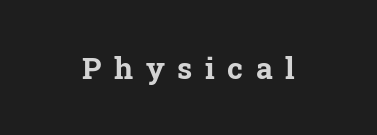
{"serif": "yes", "italic": "no", "bold": "yes", "weight": "bold", "width": "normal", "stroke_contrast": "low", "x_height": "medium", "monospaced": "no", "underline": "no", "letter_spacing": "wide", "letter_spacing_em": 0.42, "glyph_px": 30}
